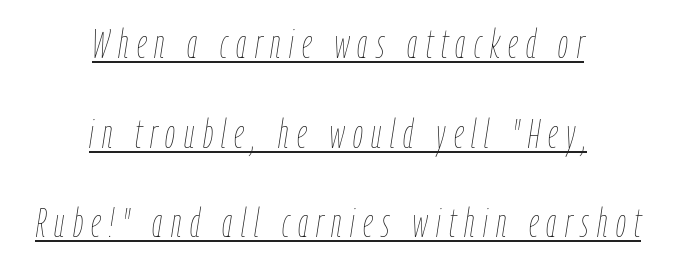
{"italic": "yes", "lean": "right", "slant_degrees": 9, "bold": "no", "weight": "thin", "width": "condensed", "stroke_contrast": "low", "x_height": "medium", "monospaced": "no", "underline": "yes", "align": "center", "line_spacing": "loose", "line_spacing_ratio": 2.24, "letter_spacing": "wide", "letter_spacing_em": 0.21, "glyph_px": 40}
